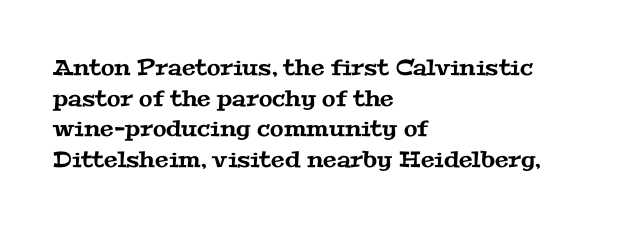
The passage shown is not underscored anywhere. Look at the tracking — it's just the regular setting, nothing added. Compared with typical paragraphs, the rows here are spaced about the same. The text block is weighted toward the left margin, trailing off unevenly rightward.
